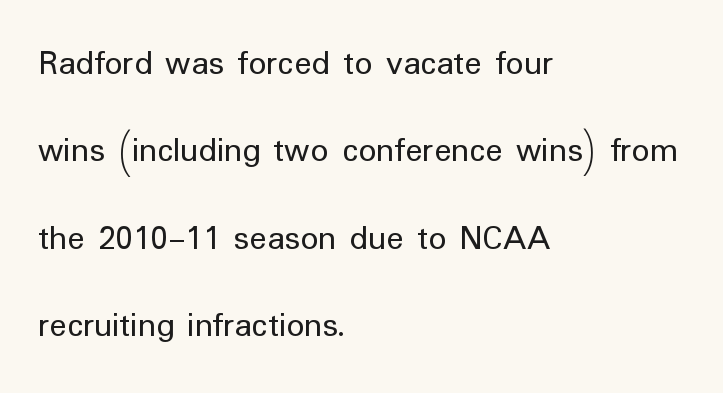
{"serif": "no", "italic": "no", "bold": "no", "weight": "regular", "width": "normal", "stroke_contrast": "low", "x_height": "medium", "monospaced": "no", "underline": "no", "align": "left", "line_spacing": "loose", "line_spacing_ratio": 2.43, "letter_spacing": "normal", "letter_spacing_em": 0.0, "glyph_px": 36}
